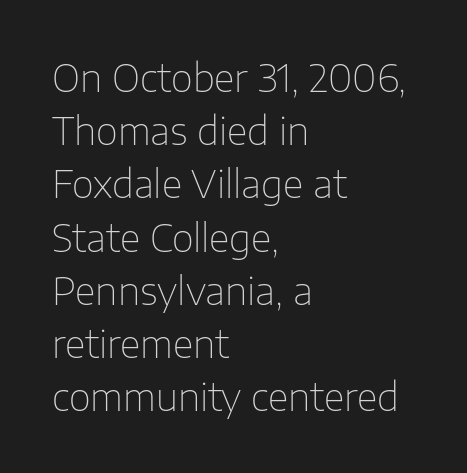
The rendering uses natural spacing where letterforms have individual widths. The face used here is a sans, in the tradition of grotesques and geometrics. Bare-footed words on every line. The paragraph has a hard left edge and a soft right edge. Each stroke keeps to a modest, everyday thickness or less.
